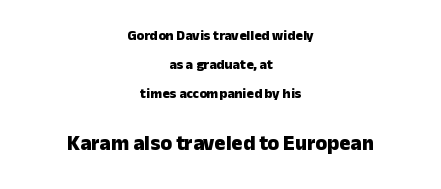
Q: Is the text bold? A: Yes.
Q: Is the text italic (slanted)? A: No, it is upright.
Q: Is the text underlined? A: No.
Q: How is the paragraph aligned? A: Centered.
Q: Is the spacing between letters normal or unusually wide? A: Normal.
Q: Is the spacing between lines tight, normal or loose? A: Loose.
Q: Which block of text is set in a larger size, the first (top) or the second (bottom)? A: The second (bottom) one.
